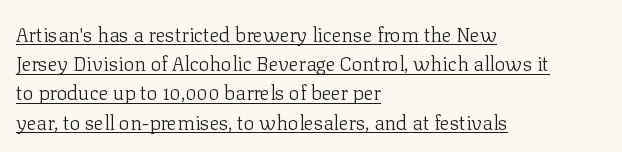
Q: Is the text bold? A: No.
Q: Is the text italic (slanted)? A: No, it is upright.
Q: Is the text underlined? A: Yes.
Q: How is the paragraph aligned? A: Left-aligned.
Q: Is the spacing between letters normal or unusually wide? A: Normal.
Q: Is the spacing between lines tight, normal or loose? A: Normal.
